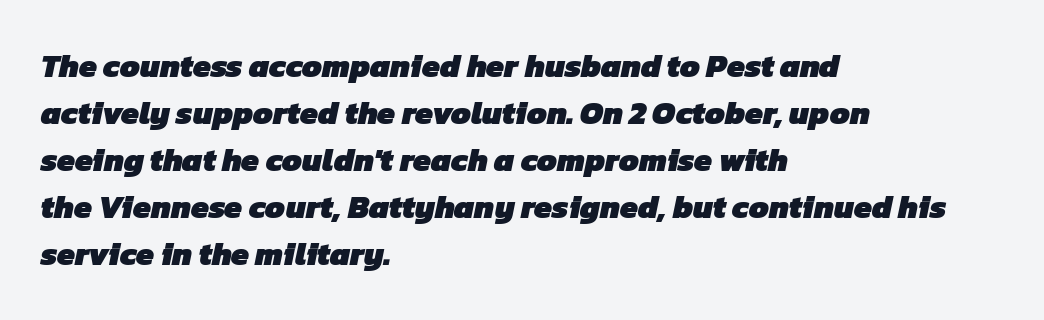
The image shows 32 px heavy sans-serif type; set left-aligned, normal line spacing (1.47x), normal letter spacing, not underlined; low stroke contrast and a medium x-height.
